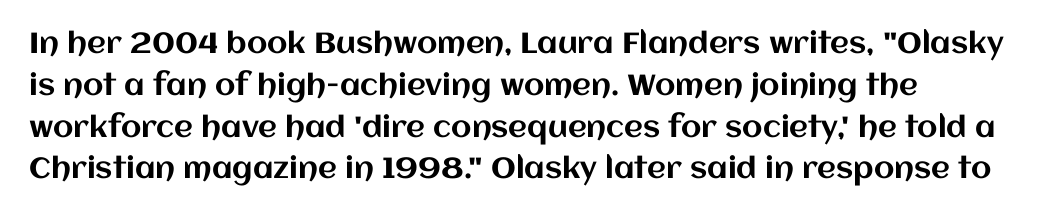
Rule under the text: the space is simply empty. What stands out about the letter spacing? Nothing — it is the standard amount. The letters advance in unequal steps, a hallmark of proportional type. A typesetter would call this leading conventional body-copy spacing.
